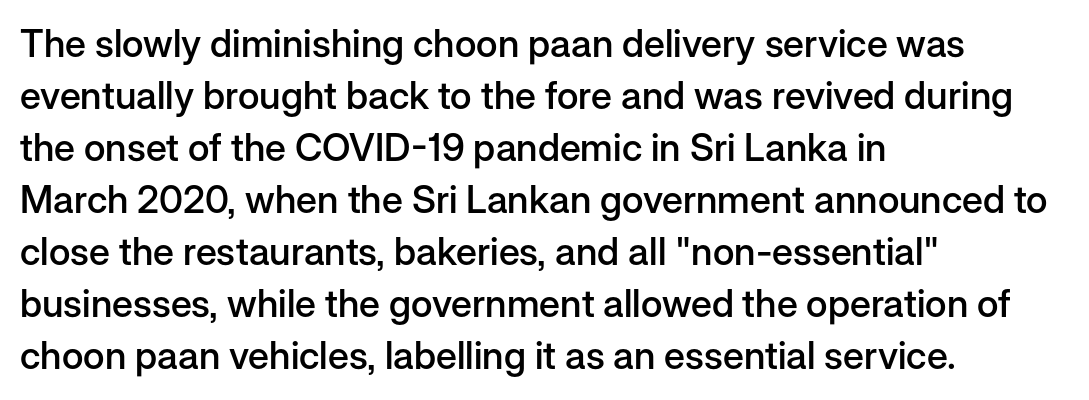
Q: Is the text bold? A: Semi-bold.
Q: Is the text italic (slanted)? A: No, it is upright.
Q: Is the typeface a serif or a sans-serif typeface? A: Sans-serif.
Q: Is the text underlined? A: No.
Q: How is the paragraph aligned? A: Left-aligned.
Q: Is the spacing between letters normal or unusually wide? A: Normal.
Q: Is the spacing between lines tight, normal or loose? A: Normal.
Q: Width (condensed, normal, or wide)? A: Normal.
Q: Stroke contrast? A: Low.
Q: x-height? A: Medium.
Q: Monospaced? A: No.
